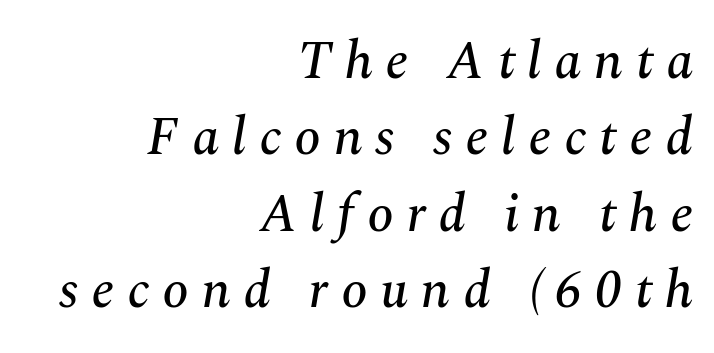
The rendering applies a slant to the glyphs. Observe the wide spacing: letters keep a clear distance from each other. This rendering uses right alignment, leaving the left contour irregular. The passage shown is typeset with a serif family. Is this a fixed-width face? No — the glyphs have proportional, varying widths.
